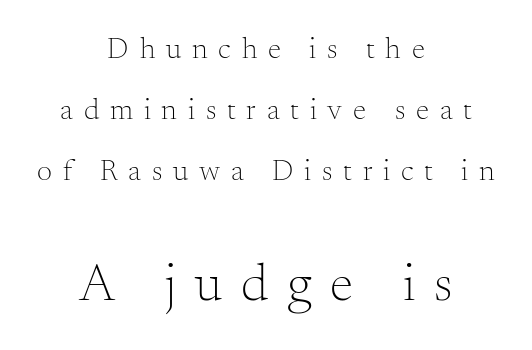
No italicization has been applied; the sample stays upright. A clean baseline with only descenders dipping below it. Type size steps up from the first block to the second. The rendering inserts visible extra space after every character. This rendering employs a face with finishing strokes, i.e., a serif. The passage is arranged like a title page — every line centered.
